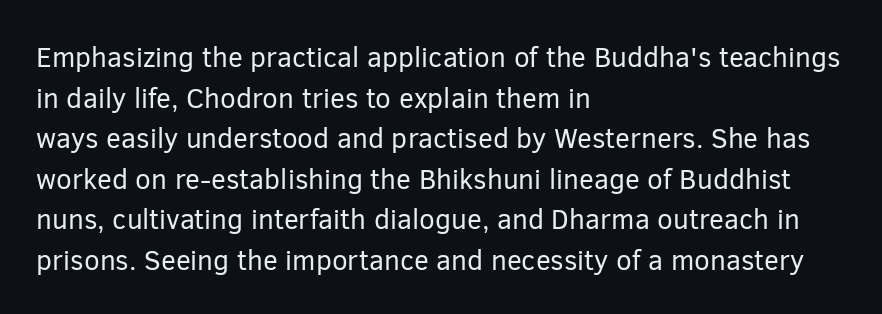
The image shows 28 px regular-weight sans-serif type, upright; set left-aligned, normal line spacing (1.45x), normal letter spacing, not underlined; low stroke contrast and a medium x-height.
